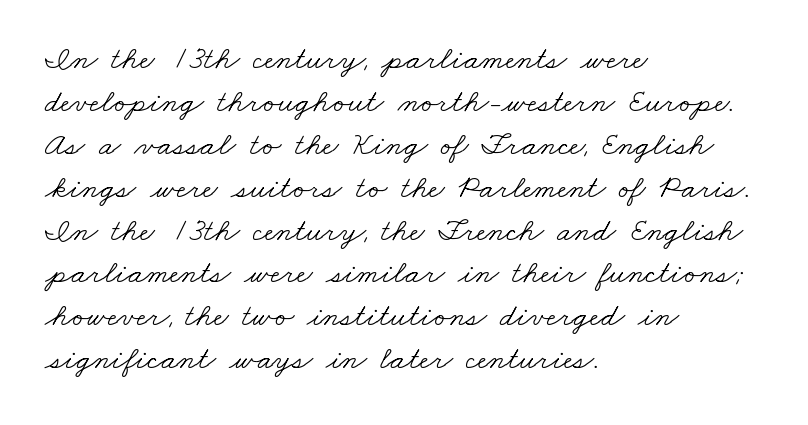
{"serif": "yes", "bold": "no", "weight": "light", "width": "wide", "stroke_contrast": "low", "x_height": "small", "monospaced": "no", "underline": "no", "align": "left", "line_spacing": "normal", "line_spacing_ratio": 1.3, "letter_spacing": "normal", "letter_spacing_em": 0.0, "glyph_px": 33}
